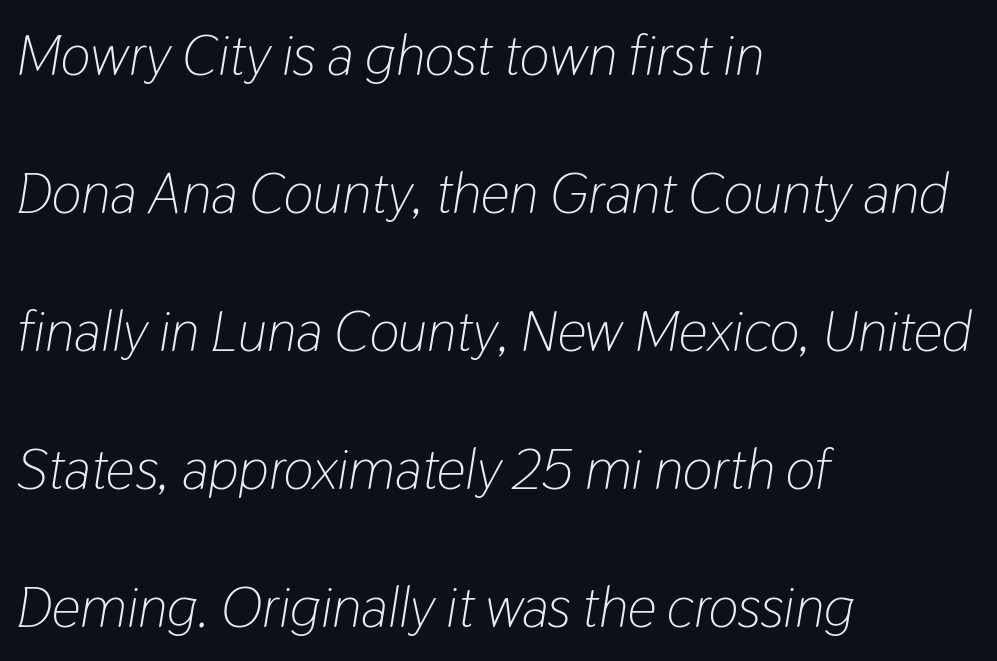
The image shows 57 px light, condensed type, italic (leaning right); set left-aligned, loose line spacing (2.42x), normal letter spacing, not underlined; low stroke contrast and a medium x-height.
